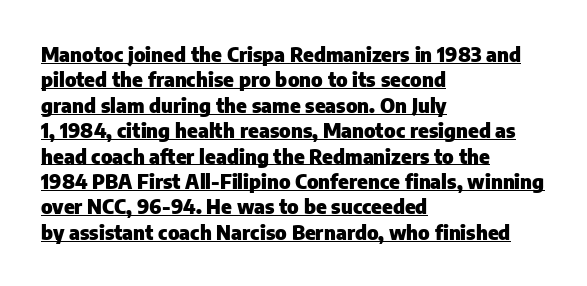
Quick note: interline space is typical. Horizontally, the lines are justified to the leading edge only. In designer terms, the underline attribute is active on this setting. Students, note that the glyphs here touch the page at normal intervals. Does the weight exceed regular? Yes, all the way to bold.
